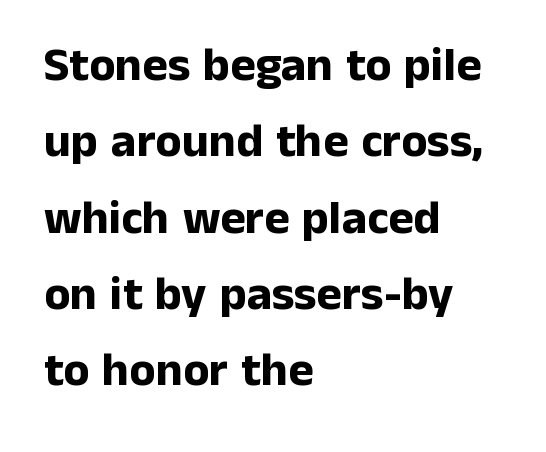
{"serif": "no", "italic": "no", "bold": "yes", "weight": "bold", "width": "normal", "stroke_contrast": "low", "x_height": "medium", "monospaced": "no", "underline": "no", "align": "left", "line_spacing": "normal", "line_spacing_ratio": 1.59, "letter_spacing": "normal", "letter_spacing_em": 0.0, "glyph_px": 48}
